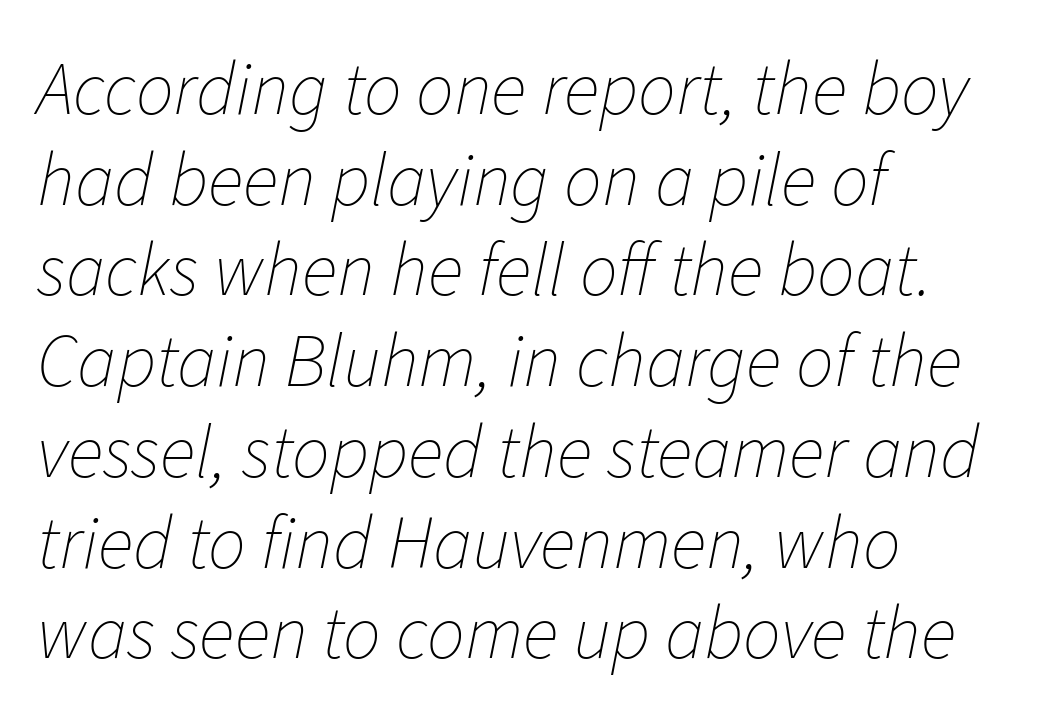
Descender tails drop into unmarked territory. There's an unmistakable incline to the writing here. Proportional: the letters do not fall into vertical columns. Here the glyphs are tracked normally, forming tight word shapes.
